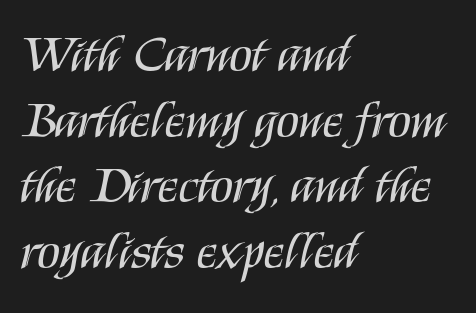
Q: Is the text bold? A: No.
Q: Is the text italic (slanted)? A: Yes.
Q: Is the typeface a serif or a sans-serif typeface? A: Sans-serif.
Q: Is the text underlined? A: No.
Q: How is the paragraph aligned? A: Left-aligned.
Q: Is the spacing between letters normal or unusually wide? A: Normal.
Q: Is the spacing between lines tight, normal or loose? A: Normal.
Q: Width (condensed, normal, or wide)? A: Condensed.
Q: Stroke contrast? A: Medium.
Q: x-height? A: Large.
Q: Monospaced? A: No.
